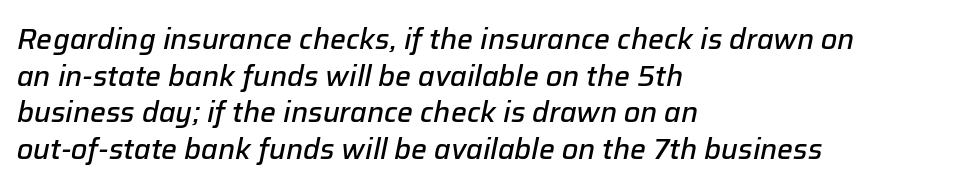
Q: Is the text bold? A: Semi-bold.
Q: Is the text italic (slanted)? A: Yes, it leans right by about 12 degrees.
Q: Is the text underlined? A: No.
Q: How is the paragraph aligned? A: Left-aligned.
Q: Is the spacing between letters normal or unusually wide? A: Normal.
Q: Is the spacing between lines tight, normal or loose? A: Normal.
Q: Width (condensed, normal, or wide)? A: Normal.
Q: Stroke contrast? A: Low.
Q: x-height? A: Medium.
Q: Monospaced? A: No.
